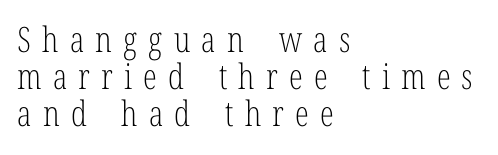
{"serif": "yes", "italic": "no", "bold": "no", "weight": "light", "width": "condensed", "stroke_contrast": "low", "x_height": "medium", "monospaced": "no", "underline": "no", "align": "left", "line_spacing": "tight", "line_spacing_ratio": 1.06, "letter_spacing": "wide", "letter_spacing_em": 0.32, "glyph_px": 35}
